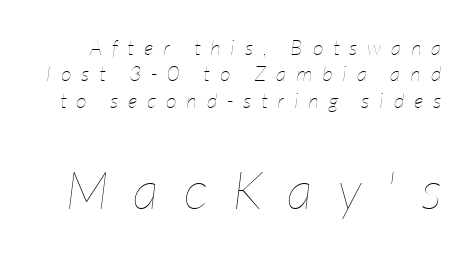
You could not count columns in this text — the font is proportionally spaced. In this sample the second text group is rendered at the bigger scale. The space directly below the letters is spotless. In terms of leading, this rendering sits right in the middle. The whole block is typeset with a tilt.
